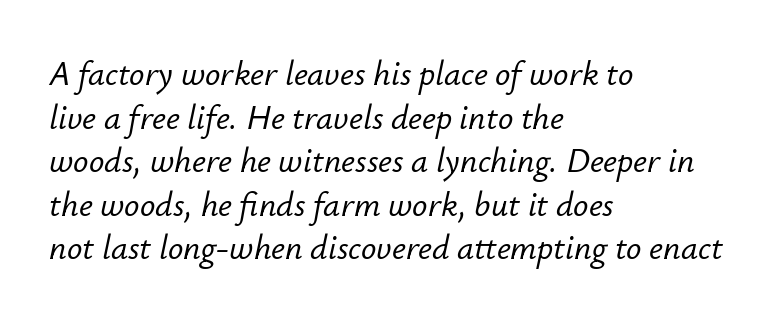
Descenders are the only things crossing below the line. Characters follow at the spacing the type designer built in. The face used here has a pronounced slope to its letters. Looks like regular typesetting: each glyph gets only the width it needs.
